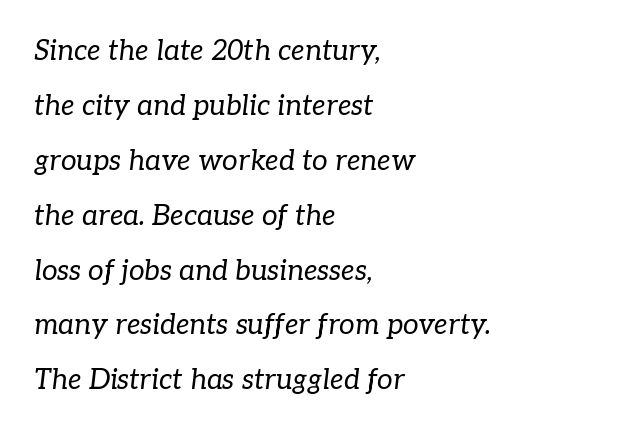
Just letters on the line, the space beneath them empty. Summary of vertical rhythm: relaxed, with wide interline spacing. These lines are set flush left with a ragged right edge. Yep, those are serifs on the letters. In terms of posture, this sample is oblique. Varying glyph widths throughout — classic text-font behaviour.
